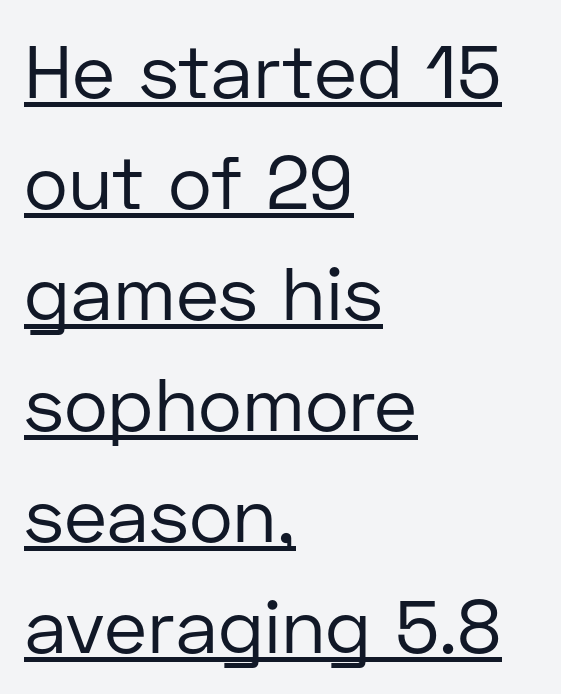
These lines stack with their left ends in a neat column. Standard letterfit; no display-style spreading of the glyphs. Is this a heavy cut? Hardly; it is regular or lighter. A continuous stroke trails under the words, as in a hyperlink. Notice how the stems are strictly vertical — no italics here.
